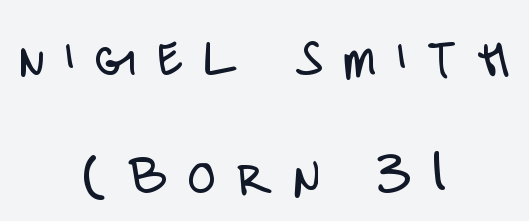
The image shows 58 px light, condensed sans-serif type, upright; set centered, loose line spacing (2.04x), unusually wide letter spacing (+0.35 em), not underlined; low stroke contrast and a large x-height.
